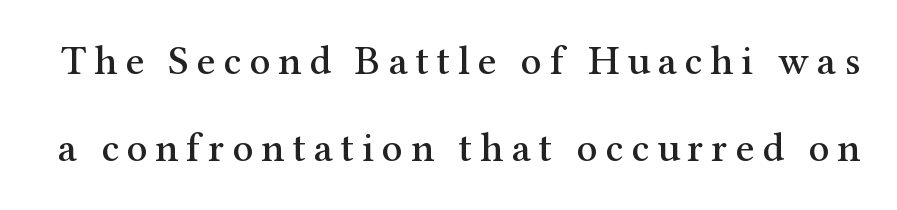
{"serif": "yes", "italic": "no", "width": "normal", "stroke_contrast": "medium", "x_height": "medium", "monospaced": "no", "underline": "no", "line_spacing": "loose", "line_spacing_ratio": 2.13, "glyph_px": 41}
